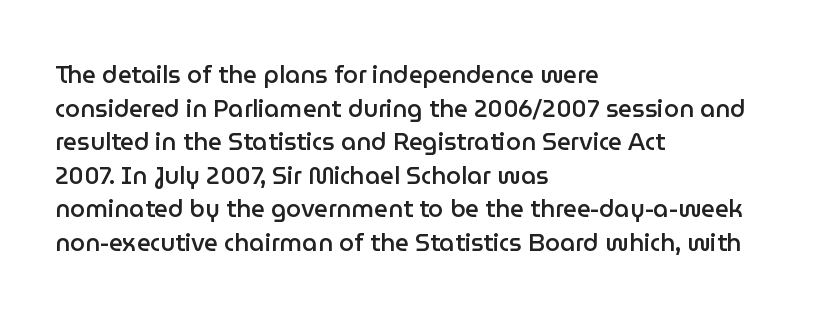
Tall strokes in this sample are plumb rather than angled. Honestly, the letter spacing is just normal — you wouldn't notice it. The foot of each line stays bare and open. The passage shown is semibold, sitting just below true bold. The space between consecutive lines is moderate.
